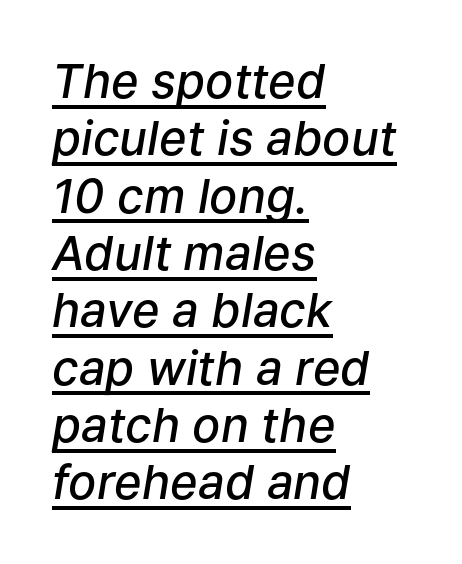
Caption: semibold face, moderately heavy strokes. In CSS terms this would be text-align: left. The whole block is typeset with a tilt. The words here are underlined.
